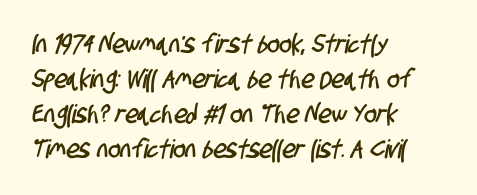
{"underline": "no", "align": "left", "line_spacing": "normal", "line_spacing_ratio": 1.35, "letter_spacing": "normal", "letter_spacing_em": 0.0, "glyph_px": 26}
